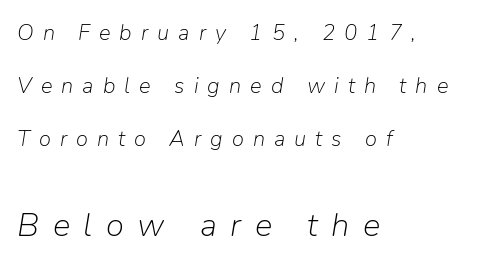
{"italic": "yes", "lean": "right", "slant_degrees": 9, "bold": "no", "weight": "light", "width": "normal", "stroke_contrast": "low", "x_height": "medium", "monospaced": "no", "underline": "no", "align": "left", "line_spacing": "loose", "line_spacing_ratio": 2.4, "letter_spacing": "wide", "letter_spacing_em": 0.41, "larger_block": "second", "size_ratio": 1.5, "glyph_px": 33}
